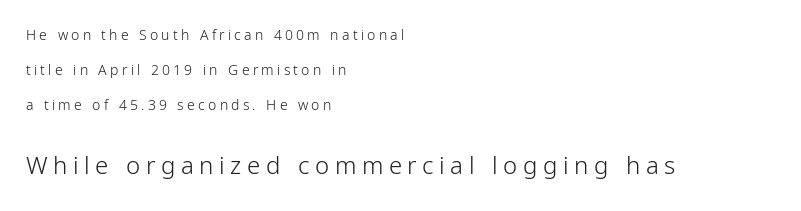
{"italic": "no", "bold": "no", "underline": "no", "align": "left", "line_spacing": "loose", "line_spacing_ratio": 2.5, "letter_spacing": "wide", "letter_spacing_em": 0.23, "larger_block": "second", "size_ratio": 1.71, "glyph_px": 24}
